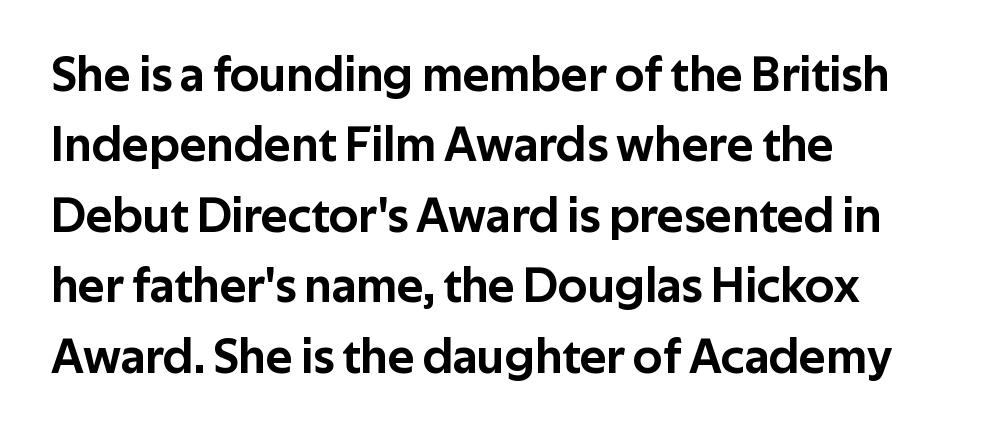
Spacing between characters is what you'd get straight out of the box. The paragraph has a hard left edge and a soft right edge. Observe the absence of serifs on each vertical stroke in this sample. Characters remain perfectly vertical along every line. Regular leading.
